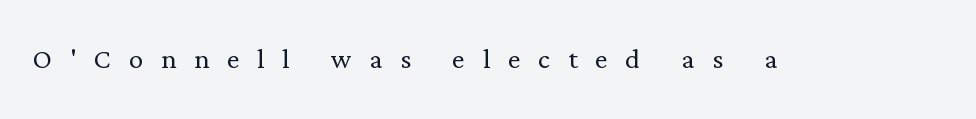
{"serif": "yes", "italic": "no", "bold": "no", "weight": "light", "width": "normal", "stroke_contrast": "low", "x_height": "medium", "monospaced": "no", "underline": "no", "letter_spacing": "wide", "letter_spacing_em": 0.49, "glyph_px": 36}
